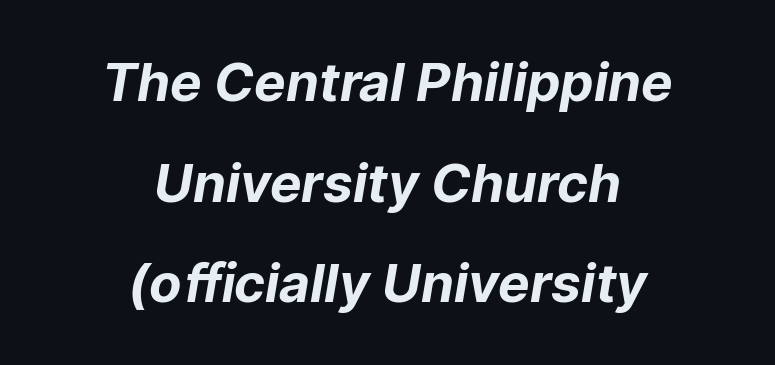
Q: Is the text bold? A: Yes.
Q: Is the typeface a serif or a sans-serif typeface? A: Sans-serif.
Q: Is the text underlined? A: No.
Q: How is the paragraph aligned? A: Centered.
Q: Is the spacing between letters normal or unusually wide? A: Normal.
Q: Is the spacing between lines tight, normal or loose? A: Loose.
Q: Width (condensed, normal, or wide)? A: Normal.
Q: Stroke contrast? A: Low.
Q: x-height? A: Medium.
Q: Monospaced? A: No.
